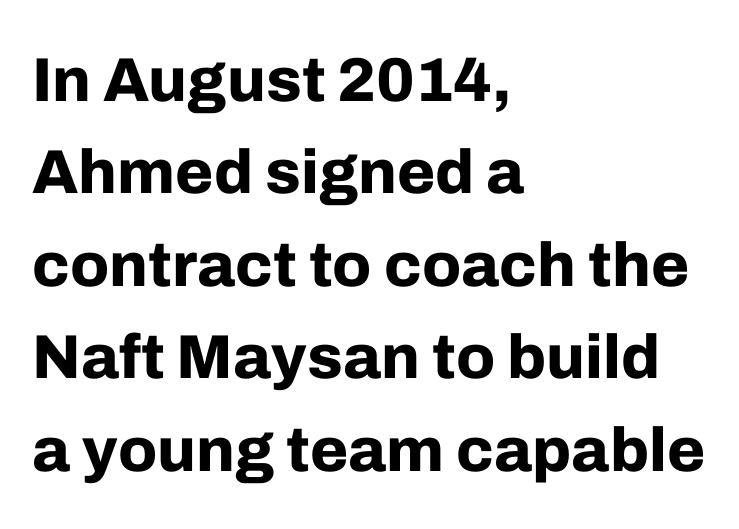
Q: Is the text bold? A: Yes.
Q: Is the text italic (slanted)? A: No, it is upright.
Q: Is the typeface a serif or a sans-serif typeface? A: Sans-serif.
Q: Is the text underlined? A: No.
Q: How is the paragraph aligned? A: Left-aligned.
Q: Is the spacing between letters normal or unusually wide? A: Normal.
Q: Is the spacing between lines tight, normal or loose? A: Normal.
Q: Width (condensed, normal, or wide)? A: Normal.
Q: Stroke contrast? A: Low.
Q: x-height? A: Medium.
Q: Monospaced? A: No.
